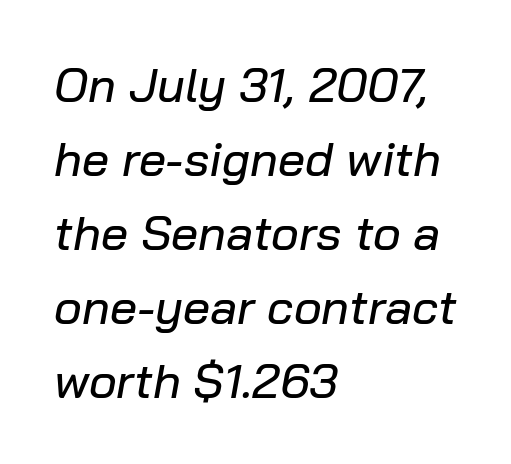
The image shows 48 px text type, italic (leaning right); set left-aligned, normal line spacing (1.54x), normal letter spacing, not underlined; low stroke contrast and a medium x-height.
